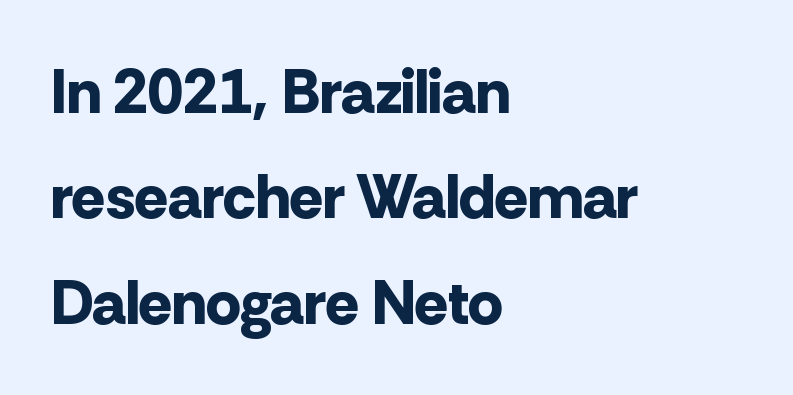
The image shows 62 px bold sans-serif type, upright; set left-aligned, normal line spacing (1.7x), normal letter spacing, not underlined; low stroke contrast and a medium x-height.
